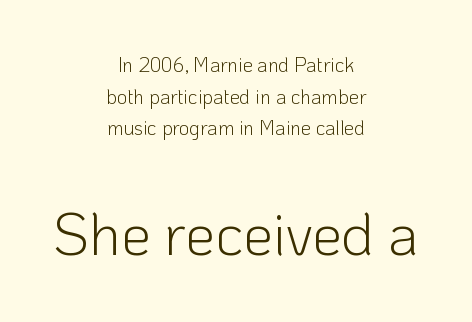
Q: Is the text bold? A: No.
Q: Is the text italic (slanted)? A: No, it is upright.
Q: Is the typeface a serif or a sans-serif typeface? A: Sans-serif.
Q: Is the text underlined? A: No.
Q: How is the paragraph aligned? A: Centered.
Q: Is the spacing between letters normal or unusually wide? A: Normal.
Q: Is the spacing between lines tight, normal or loose? A: Normal.
Q: Which block of text is set in a larger size, the first (top) or the second (bottom)? A: The second (bottom) one.
Q: Width (condensed, normal, or wide)? A: Normal.
Q: Stroke contrast? A: Low.
Q: x-height? A: Medium.
Q: Monospaced? A: No.
